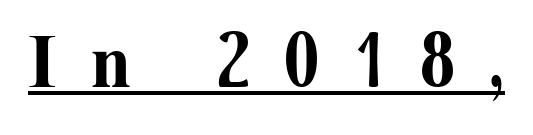
{"serif": "yes", "italic": "no", "bold": "yes", "weight": "bold", "width": "normal", "stroke_contrast": "medium", "x_height": "medium", "monospaced": "no", "underline": "yes", "letter_spacing": "wide", "letter_spacing_em": 0.44, "glyph_px": 75}
